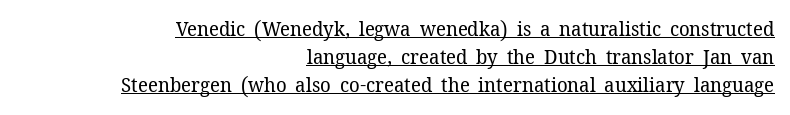
Q: Is the text bold? A: No.
Q: Is the text italic (slanted)? A: No, it is upright.
Q: Is the text underlined? A: Yes.
Q: How is the paragraph aligned? A: Right-aligned.
Q: Is the spacing between letters normal or unusually wide? A: Normal.
Q: Is the spacing between lines tight, normal or loose? A: Normal.
